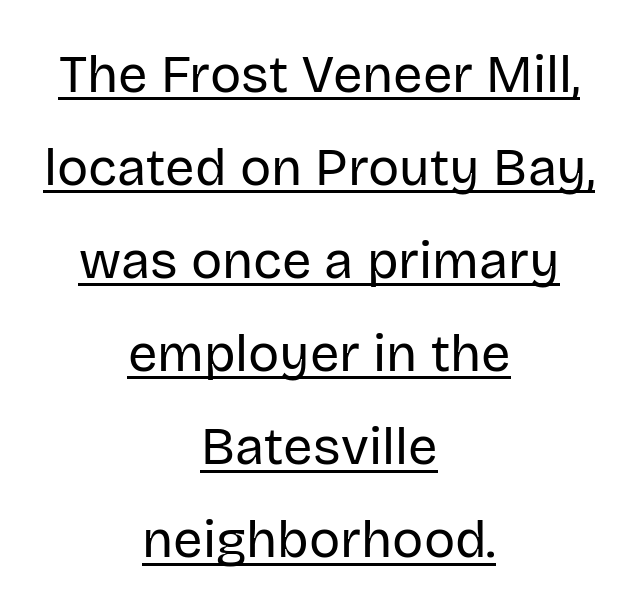
Has an underline been added? It has. This sample uses an upright cut, with every glyph sitting square on the baseline. Is the letter spacing exaggerated? No — it looks like the ordinary default. The letterforms sit at book weight or below. Is the block centered? Yes — each line is placed symmetrically about the middle. Is this a fixed-width face? No — the glyphs have proportional, varying widths.
